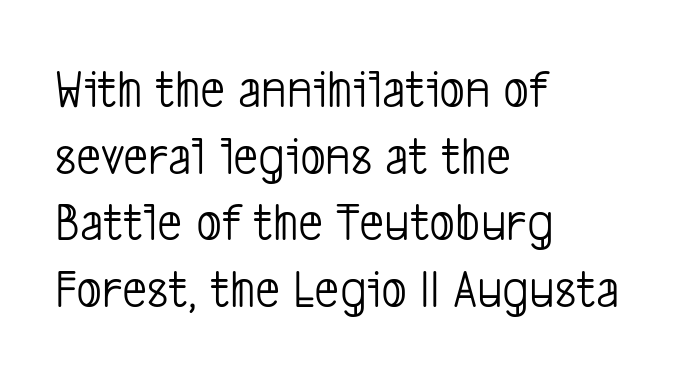
Q: Is the text bold? A: No.
Q: Is the typeface a serif or a sans-serif typeface? A: Sans-serif.
Q: Is the text underlined? A: No.
Q: How is the paragraph aligned? A: Left-aligned.
Q: Is the spacing between letters normal or unusually wide? A: Normal.
Q: Width (condensed, normal, or wide)? A: Condensed.
Q: Stroke contrast? A: Low.
Q: x-height? A: Medium.
Q: Monospaced? A: No.
